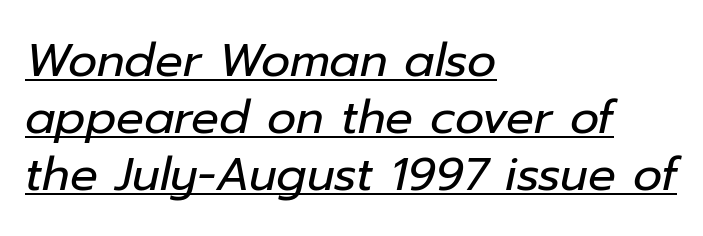
Q: Is the text bold? A: No.
Q: Is the text italic (slanted)? A: Yes, it leans right by about 12 degrees.
Q: Is the text underlined? A: Yes.
Q: How is the paragraph aligned? A: Left-aligned.
Q: Is the spacing between letters normal or unusually wide? A: Normal.
Q: Width (condensed, normal, or wide)? A: Normal.
Q: Stroke contrast? A: Low.
Q: x-height? A: Medium.
Q: Monospaced? A: No.
